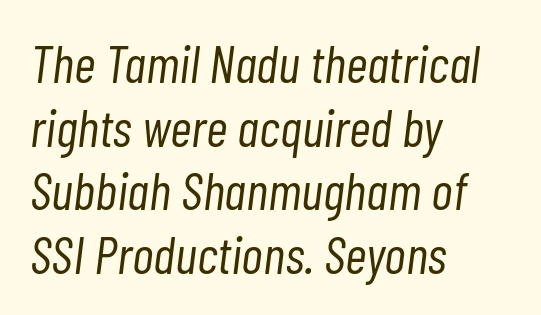
The font sits on the lighter half of the weight spectrum, regular included. The passage shown is not underscored anywhere. Compared with a centered layout, this one pins lines to the left instead. Is the type slanted? Yes — the strokes lean at a clear angle. These lines keep a tight, regular rhythm from letter to letter.
